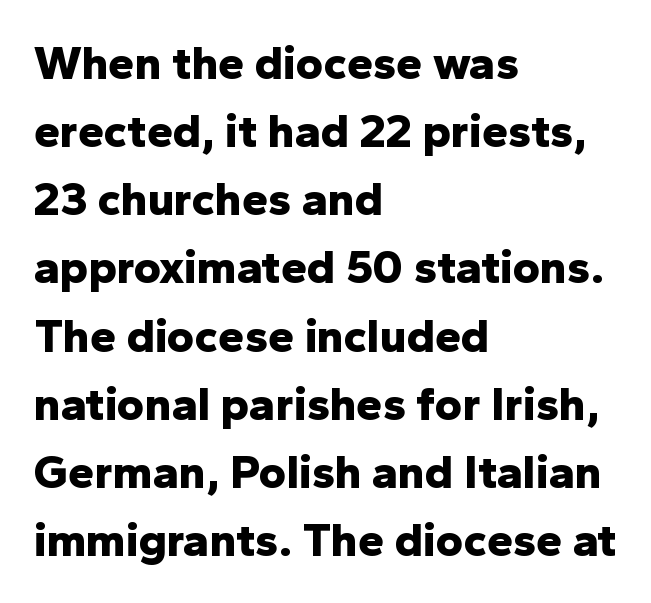
The image shows 47 px bold sans-serif type, upright; set left-aligned, normal line spacing (1.45x), normal letter spacing, not underlined; low stroke contrast and a medium x-height.
